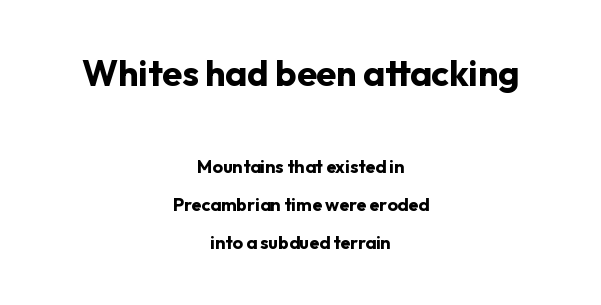
{"serif": "no", "italic": "no", "bold": "yes", "weight": "bold", "width": "normal", "stroke_contrast": "low", "x_height": "medium", "monospaced": "no", "underline": "no", "align": "center", "line_spacing": "loose", "line_spacing_ratio": 2.12, "letter_spacing": "normal", "letter_spacing_em": 0.0, "larger_block": "first", "size_ratio": 2.0, "glyph_px": 36}
